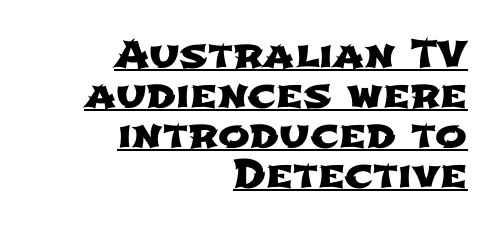
Q: Is the typeface a serif or a sans-serif typeface? A: Sans-serif.
Q: Is the text underlined? A: Yes.
Q: How is the paragraph aligned? A: Right-aligned.
Q: Is the spacing between letters normal or unusually wide? A: Normal.
Q: Is the spacing between lines tight, normal or loose? A: Tight.
Q: Width (condensed, normal, or wide)? A: Wide.
Q: Stroke contrast? A: Low.
Q: x-height? A: Medium.
Q: Monospaced? A: No.
